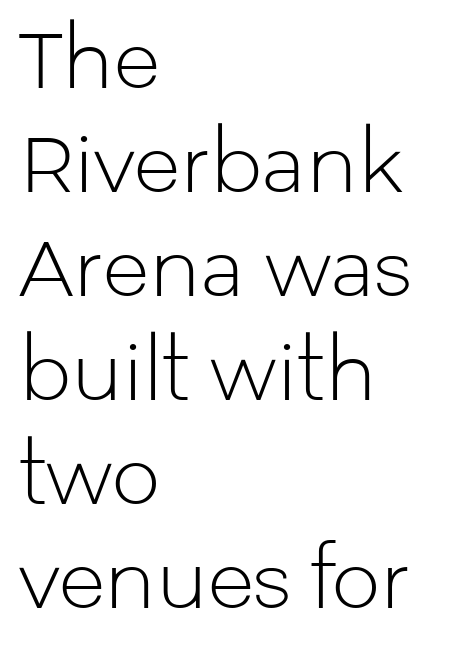
Quick note: underline off. Is the letter spacing exaggerated? No — it looks like the ordinary default. Unbolded letterforms with no extra heft. Rows of type keep a routine distance in the vertical direction.
